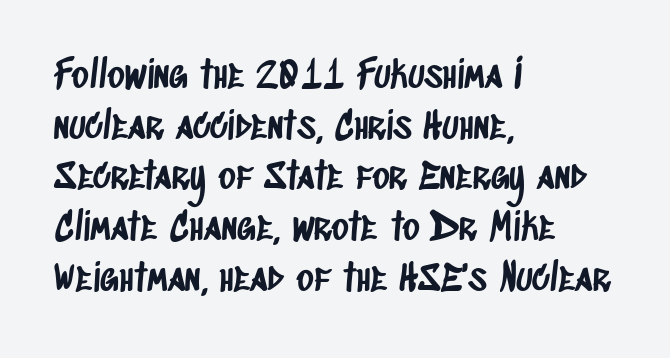
The image shows 37 px condensed sans-serif type; set left-aligned, normal line spacing (1.37x), normal letter spacing, not underlined; low stroke contrast and a large x-height.
